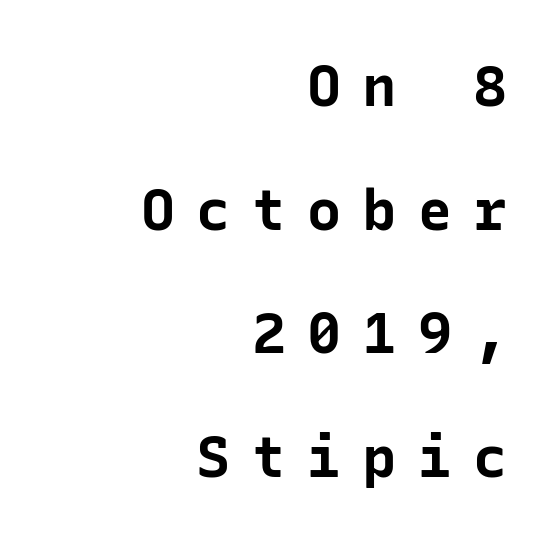
Q: Is the text bold? A: Yes.
Q: Is the text italic (slanted)? A: No, it is upright.
Q: Is the typeface a serif or a sans-serif typeface? A: Sans-serif.
Q: Is the text underlined? A: No.
Q: How is the paragraph aligned? A: Right-aligned.
Q: Is the spacing between letters normal or unusually wide? A: Unusually wide.
Q: Is the spacing between lines tight, normal or loose? A: Loose.
Q: Width (condensed, normal, or wide)? A: Normal.
Q: Stroke contrast? A: Low.
Q: x-height? A: Medium.
Q: Monospaced? A: Yes.
